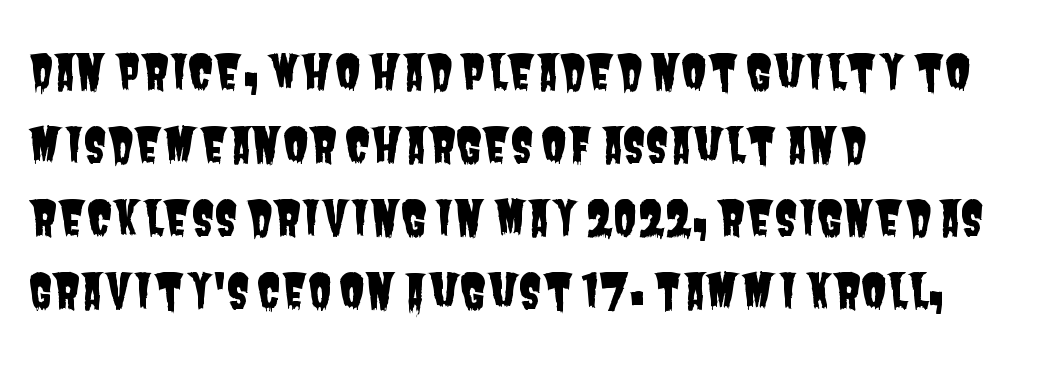
The image shows 47 px condensed sans-serif type; set left-aligned, normal line spacing (1.55x), normal letter spacing, not underlined; low stroke contrast and a large x-height.
